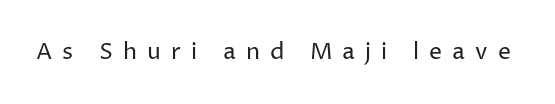
The image shows 23 px text type, upright; set unusually wide letter spacing (+0.44 em), not underlined.
